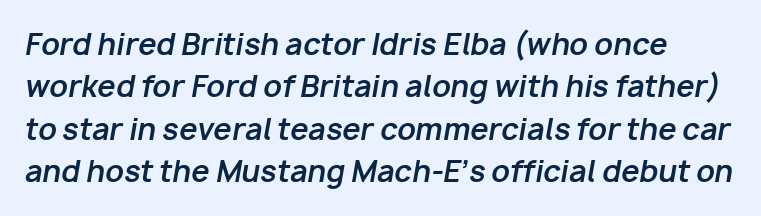
Posture: slanted. How are the letters spaced? Ordinarily, with no added tracking. This sample has the flowing, uneven cadence of proportional lettering. This block has exactly the height ordinary leading produces. The strokes are fattened all the way to bold. The specimen omits any rule beneath the text block's lines.
